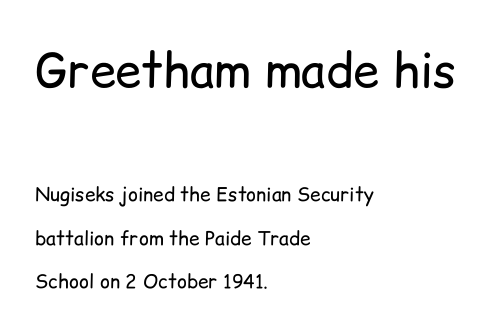
The image shows 47 px regular-weight sans-serif type, upright; set left-aligned, loose line spacing (2.29x), normal letter spacing, not underlined; the first (top) block is 2.47x larger; low stroke contrast and a medium x-height.
